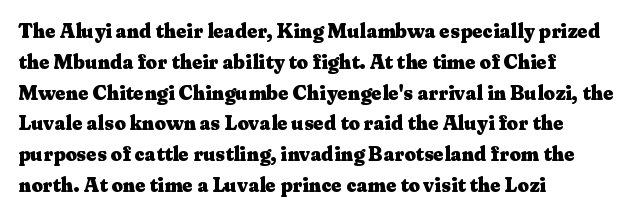
{"italic": "no", "bold": "yes", "underline": "no", "align": "left", "line_spacing": "normal", "line_spacing_ratio": 1.54, "letter_spacing": "normal", "letter_spacing_em": 0.0, "glyph_px": 20}
